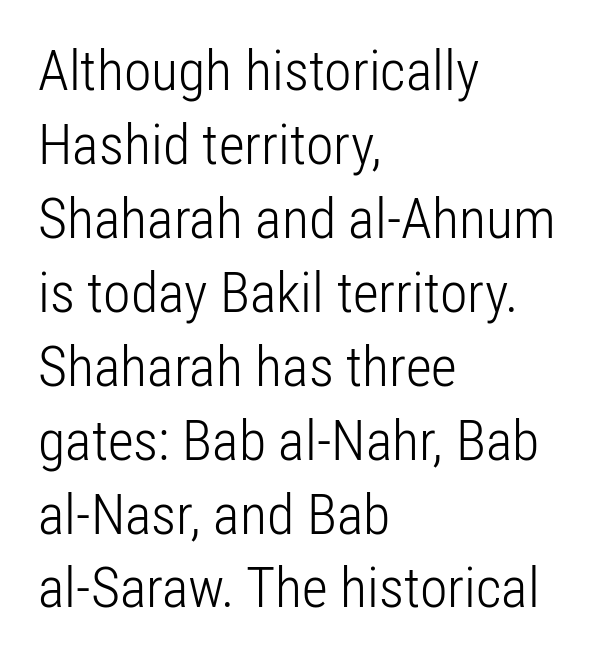
Each new line begins a customary step beneath the previous one. The passage is arranged the way most books set body copy — flush left. On a weight scale, this lands at 450 or below. Only glyphs here, with clear space below each row.
